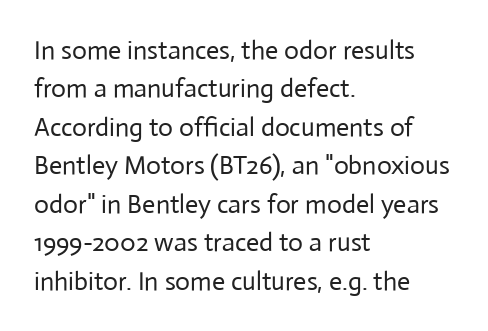
The image shows 26 px text type, upright; set left-aligned, normal line spacing (1.48x), normal letter spacing, not underlined.
